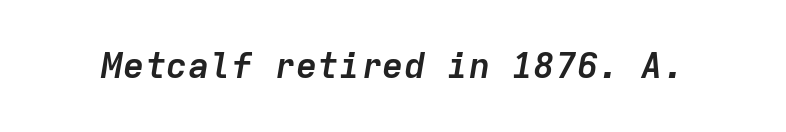
Q: Is the text bold? A: Yes.
Q: Is the text italic (slanted)? A: Yes, it leans right by about 9 degrees.
Q: Is the text underlined? A: No.
Q: Is the spacing between letters normal or unusually wide? A: Normal.
Q: Width (condensed, normal, or wide)? A: Normal.
Q: Stroke contrast? A: Low.
Q: x-height? A: Medium.
Q: Monospaced? A: Yes.
